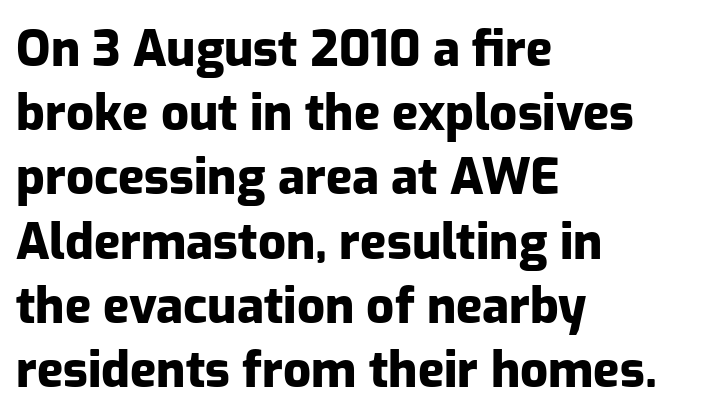
{"serif": "no", "italic": "no", "bold": "yes", "weight": "heavy", "width": "normal", "stroke_contrast": "low", "x_height": "medium", "monospaced": "no", "underline": "no", "align": "left", "line_spacing": "normal", "line_spacing_ratio": 1.31, "letter_spacing": "normal", "letter_spacing_em": 0.0, "glyph_px": 49}
